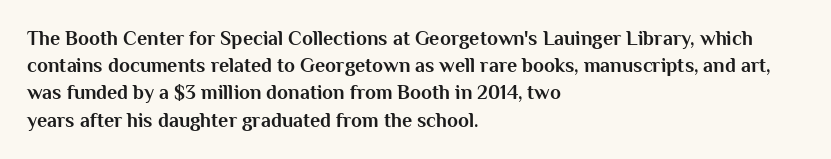
The image shows 20 px bold type, upright; set left-aligned, normal line spacing (1.36x), normal letter spacing, not underlined.
